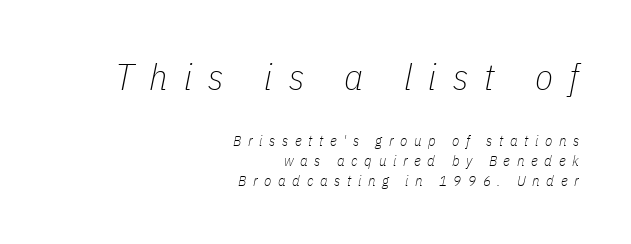
The font's italic variant was chosen for this text. Reading top to bottom, the characters get smaller at the block break. A normal amount of white space separates one row of letters from the next. Which margin do the lines hug? The right one — the left edge is uneven.
